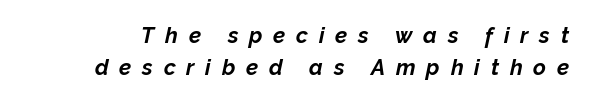
{"italic": "yes", "lean": "right", "slant_degrees": 12, "bold": "yes", "underline": "no", "line_spacing": "normal", "line_spacing_ratio": 1.45, "letter_spacing": "wide", "letter_spacing_em": 0.49, "glyph_px": 22}
